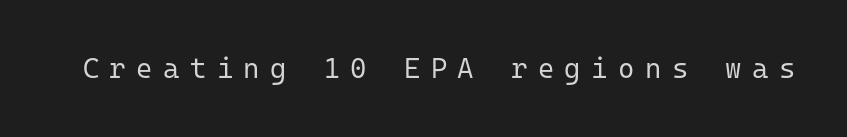
Each stroke keeps to a modest, everyday thickness or less. Designer's note — italics off, roman on. The string is rendered with underlining switched off. The passage shown is typed in a monospace face where columns stay perfectly aligned. Does extra space separate the letters? Yes, quite a lot of it.
